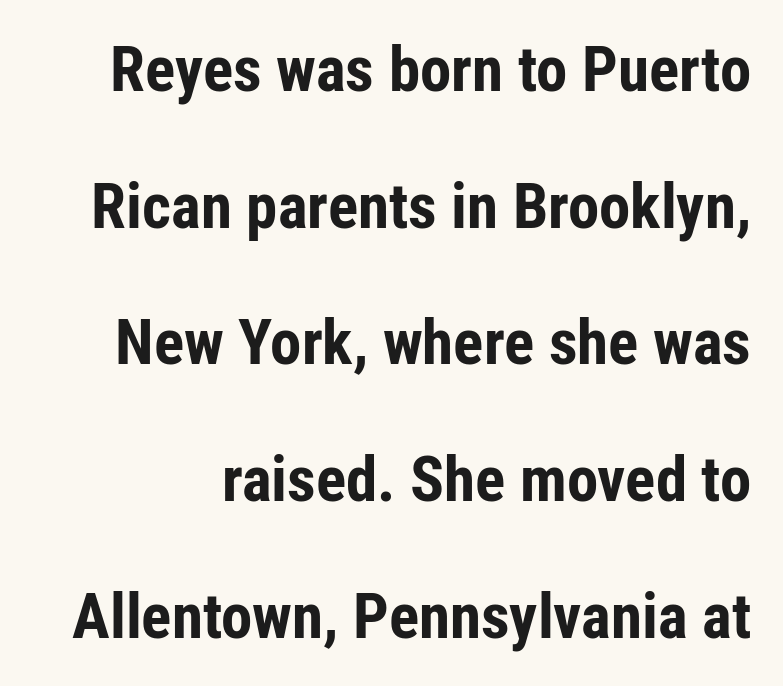
Q: Is the text bold? A: Yes.
Q: Is the text italic (slanted)? A: No, it is upright.
Q: Is the typeface a serif or a sans-serif typeface? A: Sans-serif.
Q: Is the text underlined? A: No.
Q: Is the spacing between letters normal or unusually wide? A: Normal.
Q: Is the spacing between lines tight, normal or loose? A: Loose.
Q: Width (condensed, normal, or wide)? A: Condensed.
Q: Stroke contrast? A: Low.
Q: x-height? A: Medium.
Q: Monospaced? A: No.
